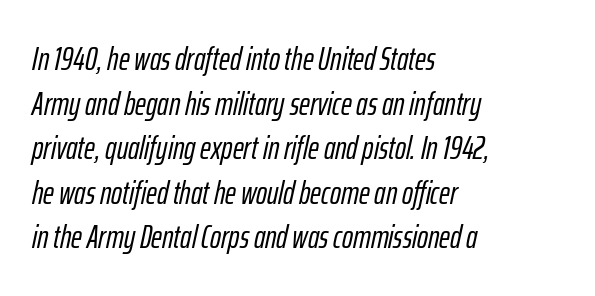
{"italic": "yes", "lean": "right", "slant_degrees": 12, "width": "condensed", "stroke_contrast": "low", "x_height": "medium", "monospaced": "no", "underline": "no", "align": "left", "line_spacing": "normal", "line_spacing_ratio": 1.35, "letter_spacing": "normal", "letter_spacing_em": 0.0, "glyph_px": 33}
